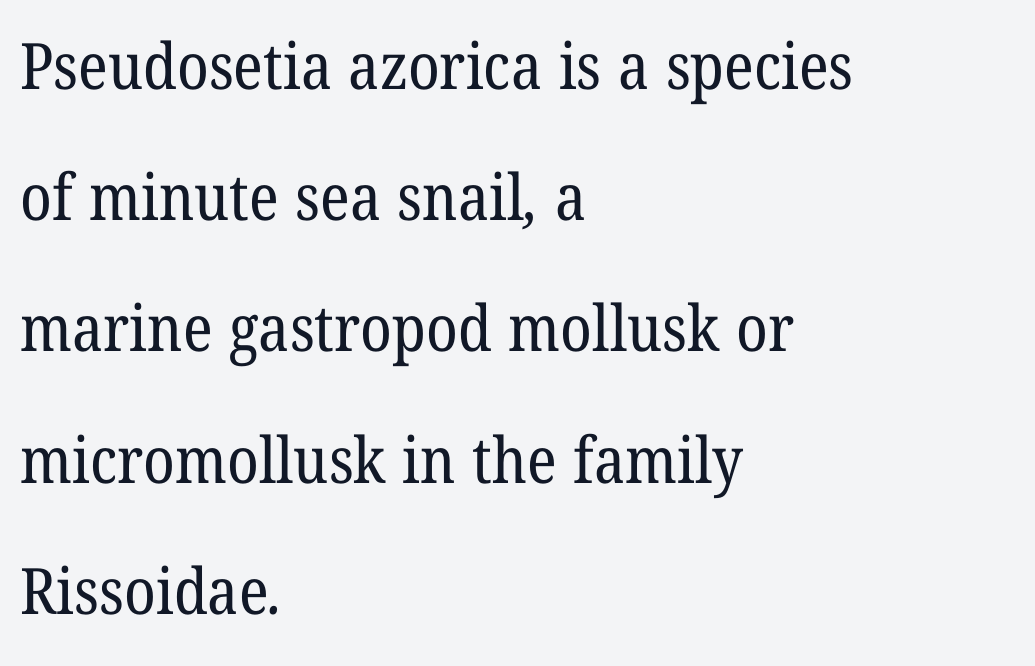
{"serif": "yes", "bold": "no", "weight": "regular", "width": "normal", "stroke_contrast": "low", "x_height": "medium", "monospaced": "no", "underline": "no", "align": "left", "line_spacing": "loose", "line_spacing_ratio": 2.05, "letter_spacing": "normal", "letter_spacing_em": 0.0, "glyph_px": 64}
